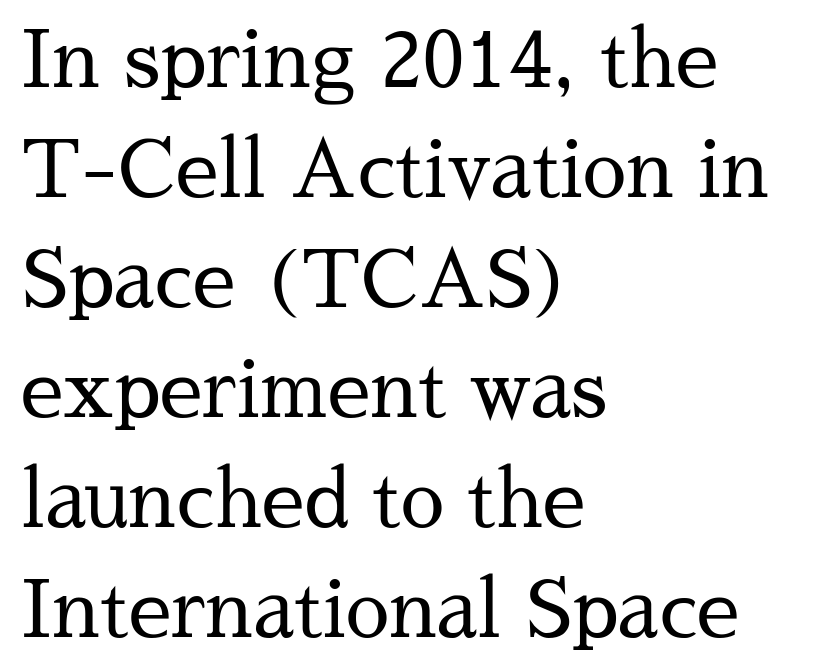
Q: Is the text bold? A: No.
Q: Is the text italic (slanted)? A: No, it is upright.
Q: Is the typeface a serif or a sans-serif typeface? A: Serif.
Q: Is the text underlined? A: No.
Q: How is the paragraph aligned? A: Left-aligned.
Q: Is the spacing between letters normal or unusually wide? A: Normal.
Q: Is the spacing between lines tight, normal or loose? A: Normal.
Q: Width (condensed, normal, or wide)? A: Normal.
Q: Stroke contrast? A: Medium.
Q: x-height? A: Medium.
Q: Monospaced? A: No.
